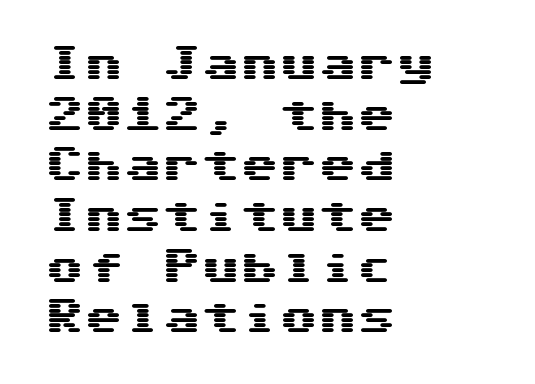
The rendering keeps characters at their native spacing. Honestly, there is no underline to notice here at all. The rendering shows plain stroke endings on the letterforms — a sans-serif design. Line beginnings align vertically; line endings do not. It's the straight-up-and-down kind of type. The vertical gap from one line to the next is medium.
